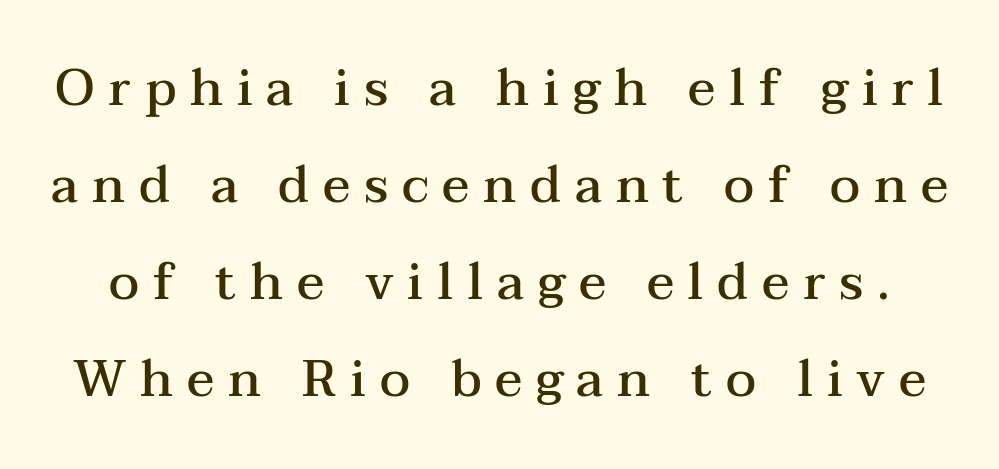
Q: Is the text bold? A: Semi-bold.
Q: Is the text italic (slanted)? A: No, it is upright.
Q: Is the typeface a serif or a sans-serif typeface? A: Serif.
Q: Is the text underlined? A: No.
Q: Is the spacing between letters normal or unusually wide? A: Unusually wide.
Q: Is the spacing between lines tight, normal or loose? A: Loose.
Q: Width (condensed, normal, or wide)? A: Wide.
Q: Stroke contrast? A: Medium.
Q: x-height? A: Medium.
Q: Monospaced? A: No.
